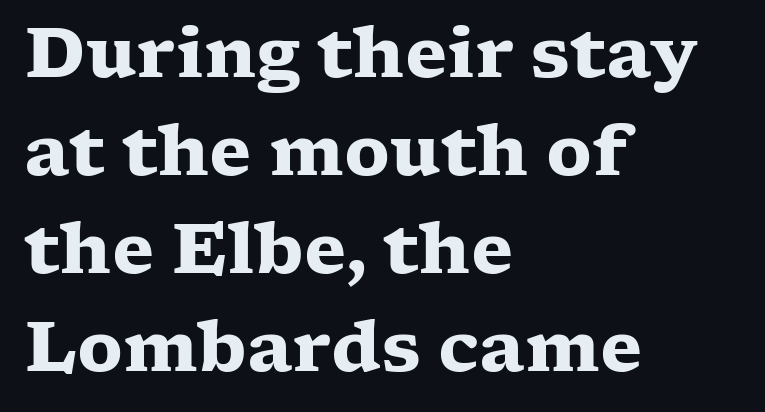
The image shows 69 px heavy, wide serif type, upright; set left-aligned, normal line spacing (1.42x), normal letter spacing, not underlined; low stroke contrast and a medium x-height.
